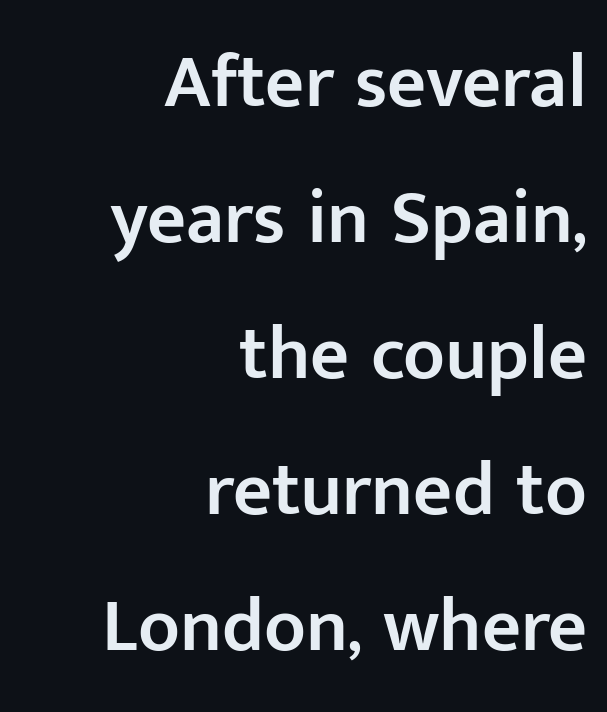
The image shows 76 px semibold sans-serif type, upright; set right-aligned, line spacing 1.79x, normal letter spacing, not underlined; low stroke contrast and a medium x-height.
